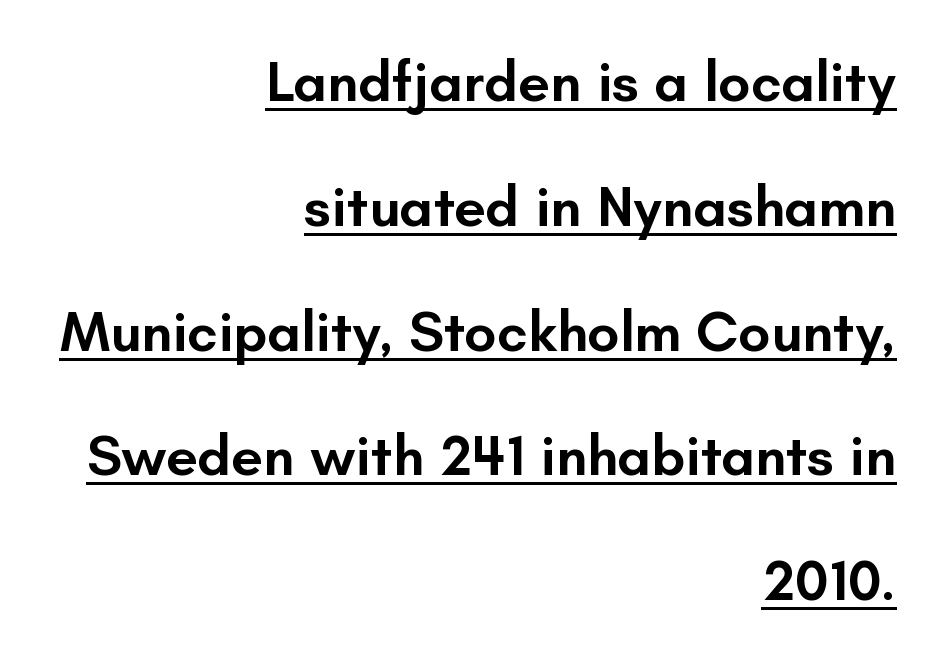
Q: Is the text bold? A: Semi-bold.
Q: Is the text italic (slanted)? A: No, it is upright.
Q: Is the typeface a serif or a sans-serif typeface? A: Sans-serif.
Q: Is the text underlined? A: Yes.
Q: How is the paragraph aligned? A: Right-aligned.
Q: Is the spacing between letters normal or unusually wide? A: Normal.
Q: Is the spacing between lines tight, normal or loose? A: Loose.
Q: Width (condensed, normal, or wide)? A: Normal.
Q: Stroke contrast? A: Low.
Q: x-height? A: Small.
Q: Monospaced? A: No.
